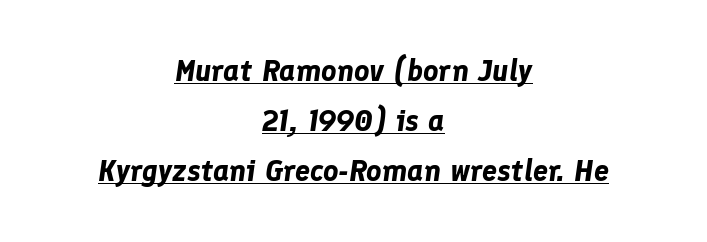
The image shows 30 px bold type, italic (leaning right); set centered, normal line spacing (1.67x), normal letter spacing, underlined; low stroke contrast and a medium x-height.
